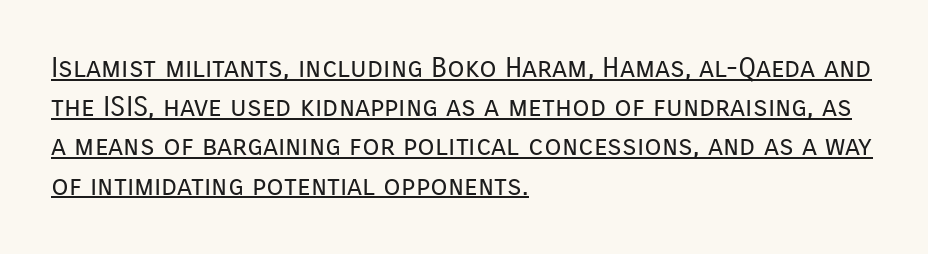
The image shows 28 px regular-weight sans-serif type, upright; set left-aligned, normal line spacing (1.4x), normal letter spacing, underlined; low stroke contrast and a medium x-height.
